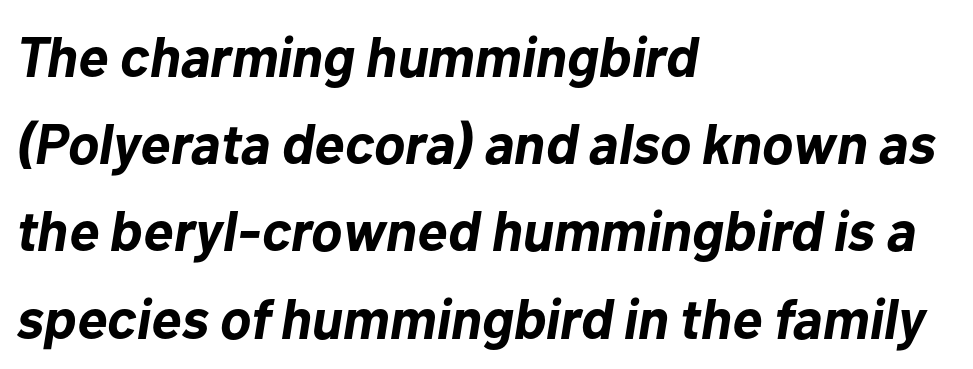
{"italic": "yes", "lean": "right", "slant_degrees": 10, "bold": "yes", "weight": "bold", "width": "normal", "stroke_contrast": "low", "x_height": "medium", "monospaced": "no", "underline": "no", "align": "left", "line_spacing": "normal", "line_spacing_ratio": 1.53, "letter_spacing": "normal", "letter_spacing_em": 0.0, "glyph_px": 57}
